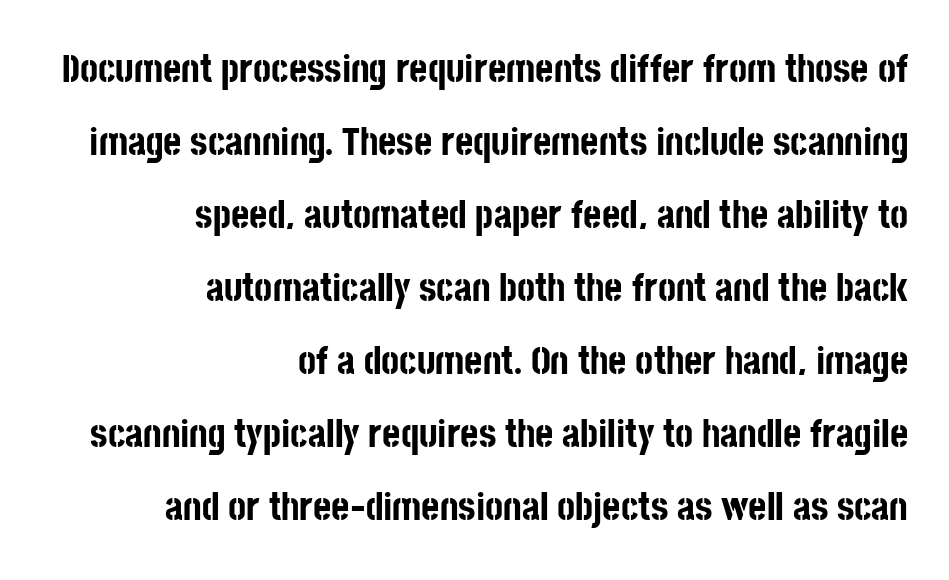
The image shows 39 px bold, condensed sans-serif type, upright; set right-aligned, line spacing 1.87x, normal letter spacing, not underlined; low stroke contrast and a large x-height.
